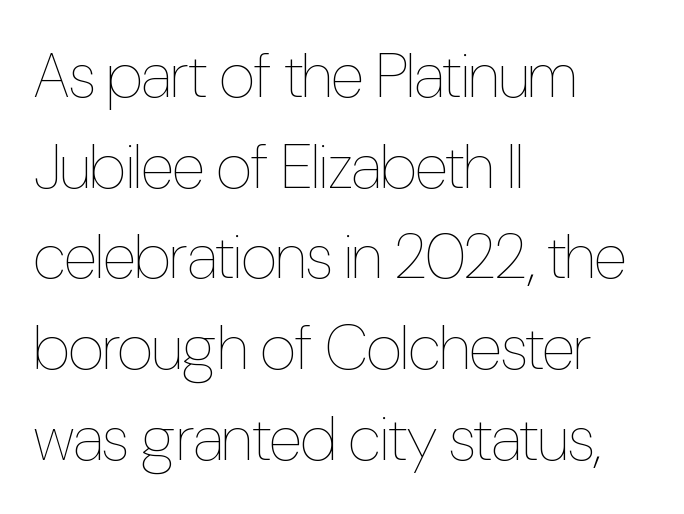
{"italic": "no", "bold": "no", "weight": "thin", "width": "condensed", "stroke_contrast": "low", "x_height": "medium", "monospaced": "no", "underline": "no", "align": "left", "line_spacing": "normal", "line_spacing_ratio": 1.44, "letter_spacing": "normal", "letter_spacing_em": 0.0, "glyph_px": 63}
